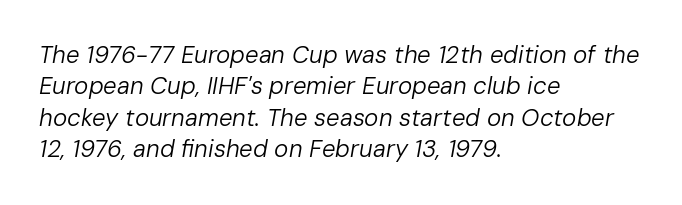
The image shows 24 px text type, italic (leaning right); set left-aligned, normal line spacing (1.31x), normal letter spacing, not underlined.
